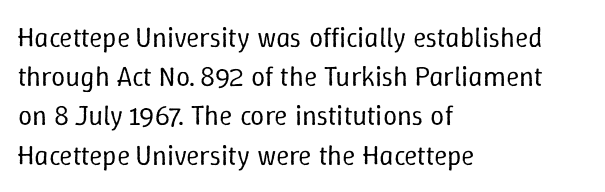
Look at the tracking — it's just the regular setting, nothing added. These lines are set flush left with a ragged right edge. Every stem runs plumb, perpendicular to the baseline. Plain, unruled lines of type. Is there much room between lines? A standard amount, neither cramped nor airy. Spacing verdict: proportional, widths tailored to each character.
